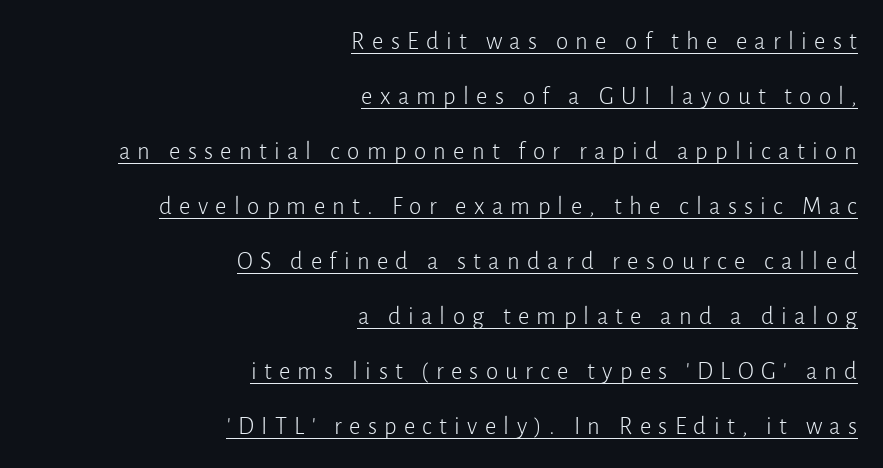
{"italic": "no", "bold": "no", "underline": "yes", "align": "right", "line_spacing": "loose", "line_spacing_ratio": 2.2, "letter_spacing": "wide", "letter_spacing_em": 0.29, "glyph_px": 25}
